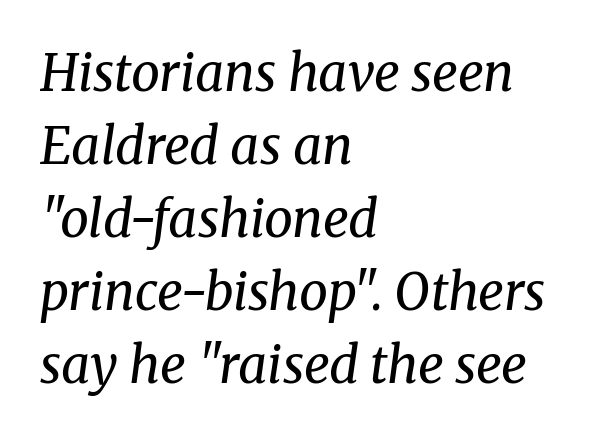
The foot of each line stays bare and open. The passage shown is not bold in any degree. Which margin do the lines hug? The left one — the right edge is uneven. What stands out about the letter spacing? Nothing — it is the standard amount. Serif or sans? Serif — the stroke terminals have little feet. This sample uses an oblique cut, with every glyph tilted off the vertical.
